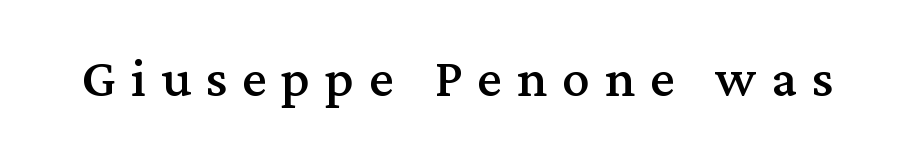
Letter spacing: wide. These lines are rendered in a variable-pitch font. This sample uses a serif face. The zone under the glyphs is completely vacant. When letters stand straight like this, we call the style roman or upright.
